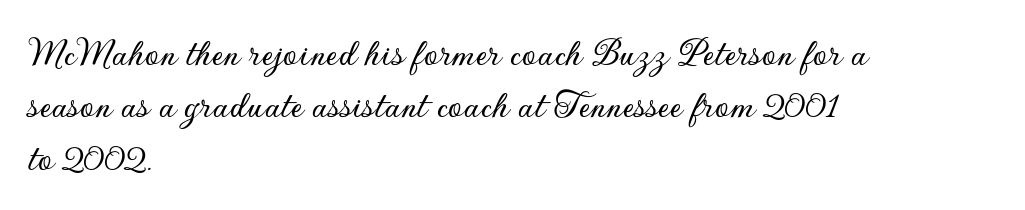
Q: Is the text italic (slanted)? A: Yes.
Q: Is the typeface a serif or a sans-serif typeface? A: Sans-serif.
Q: Is the text underlined? A: No.
Q: How is the paragraph aligned? A: Left-aligned.
Q: Is the spacing between letters normal or unusually wide? A: Normal.
Q: Is the spacing between lines tight, normal or loose? A: Normal.
Q: Width (condensed, normal, or wide)? A: Normal.
Q: Stroke contrast? A: Low.
Q: x-height? A: Small.
Q: Monospaced? A: No.
